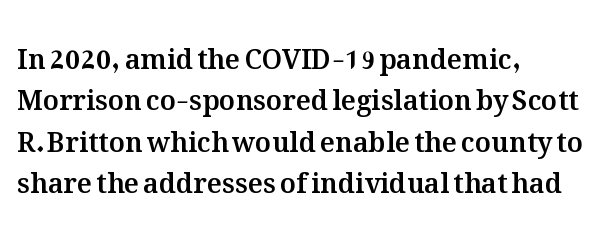
The image shows 27 px text type, upright; set left-aligned, normal line spacing (1.53x), normal letter spacing, not underlined.
